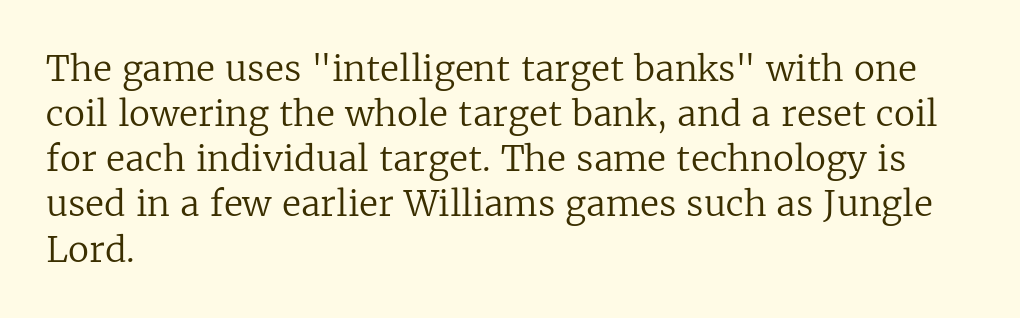
Check where the strokes stop: tiny serifs finish them off. Is this a heavy cut? Hardly; it is regular or lighter. Quick note: interline space is typical. The ragged edge is on the right, which tells us the setting is flush left. Letters rest on an invisible, unmarked baseline.
